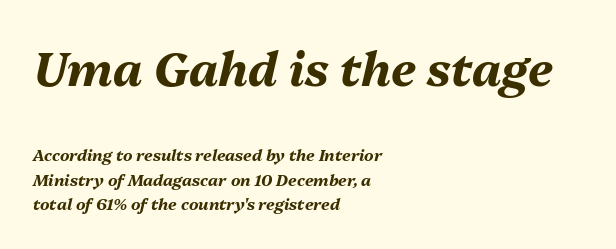
{"italic": "yes", "lean": "right", "slant_degrees": 13, "bold": "yes", "weight": "bold", "width": "normal", "stroke_contrast": "medium", "x_height": "medium", "monospaced": "no", "underline": "no", "align": "left", "line_spacing": "normal", "line_spacing_ratio": 1.54, "letter_spacing": "normal", "letter_spacing_em": 0.0, "larger_block": "first", "size_ratio": 2.94, "glyph_px": 47}
